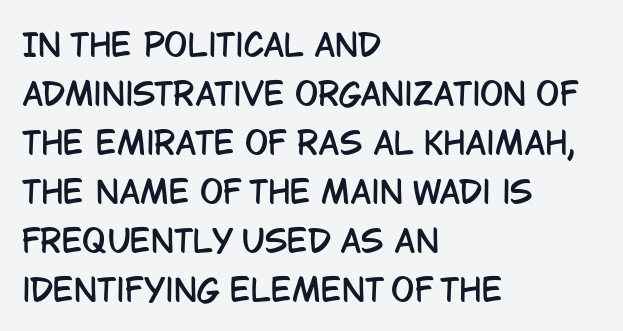
{"serif": "no", "italic": "no", "width": "condensed", "stroke_contrast": "low", "x_height": "large", "monospaced": "no", "underline": "no", "align": "left", "line_spacing": "normal", "line_spacing_ratio": 1.58, "letter_spacing": "normal", "letter_spacing_em": 0.0, "glyph_px": 31}
